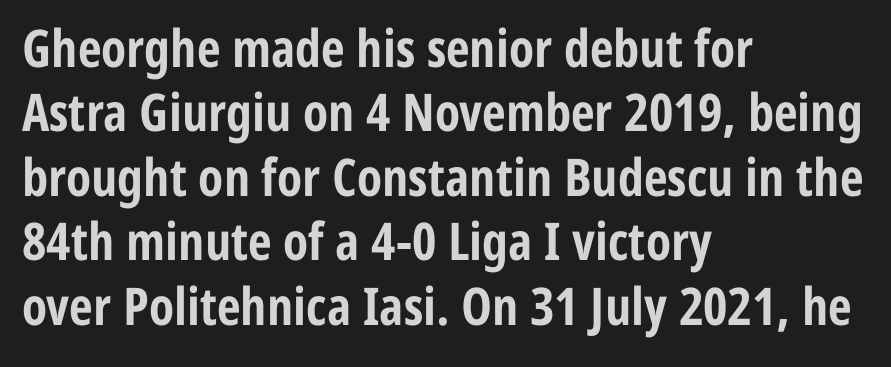
The image shows 52 px bold, condensed sans-serif type, upright; set left-aligned, line spacing 1.24x, normal letter spacing, not underlined; low stroke contrast and a medium x-height.
